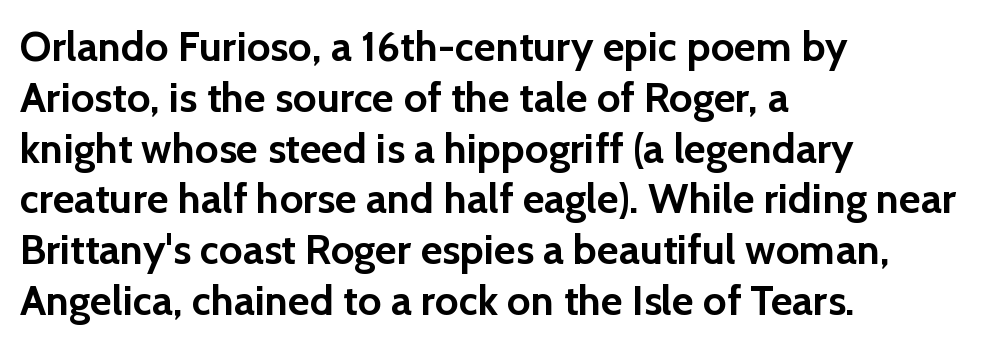
The letters are bold, with thick, heavy strokes. The letterforms sit shoulder to shoulder at normal distance. Font category for this specimen: sans-serif. Left-aligned paragraph, ragged on the right.
